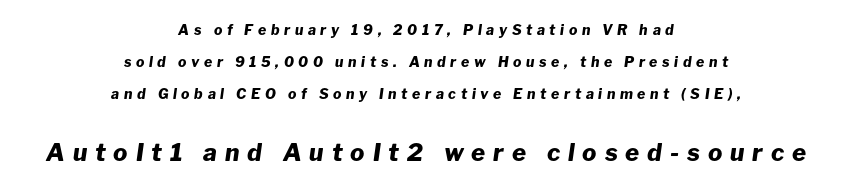
{"italic": "yes", "lean": "right", "slant_degrees": 8, "bold": "yes", "underline": "no", "align": "center", "line_spacing": "loose", "line_spacing_ratio": 2.3, "letter_spacing": "wide", "letter_spacing_em": 0.33, "larger_block": "second", "size_ratio": 1.71, "glyph_px": 24}
